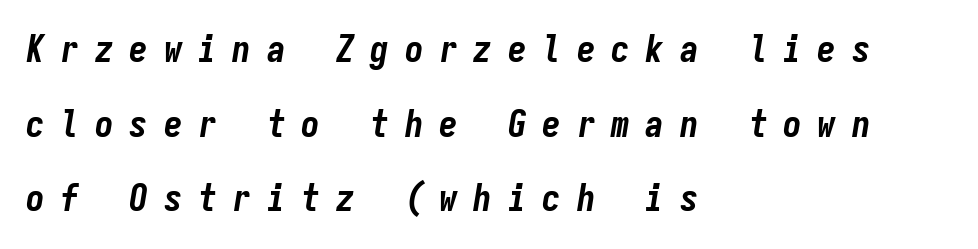
One-word summary of the alignment: left. The tracking jumps out immediately: characters are airy and widely separated. The axis of the letterforms is tilted away from vertical. Caption: bold face, heavy strokes. Letters rest on an invisible, unmarked baseline.
